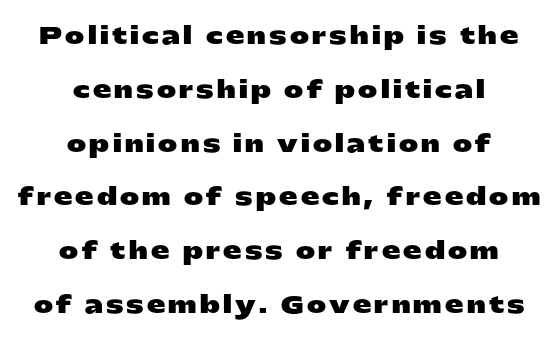
Q: Is the text bold? A: Yes.
Q: Is the text italic (slanted)? A: No, it is upright.
Q: Is the text underlined? A: No.
Q: How is the paragraph aligned? A: Centered.
Q: Is the spacing between lines tight, normal or loose? A: Loose.
